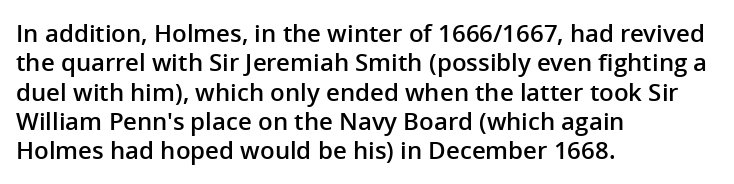
The image shows 24 px text type, upright; set left-aligned, line spacing 1.22x, normal letter spacing, not underlined.
